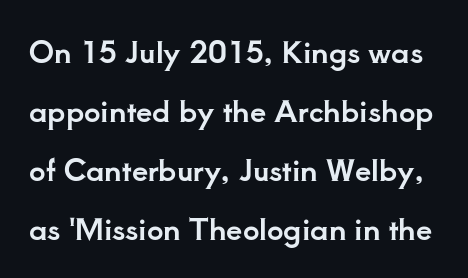
Q: Is the text italic (slanted)? A: No, it is upright.
Q: Is the typeface a serif or a sans-serif typeface? A: Serif.
Q: Is the text underlined? A: No.
Q: Is the spacing between letters normal or unusually wide? A: Normal.
Q: Is the spacing between lines tight, normal or loose? A: Loose.
Q: Width (condensed, normal, or wide)? A: Normal.
Q: Stroke contrast? A: Low.
Q: x-height? A: Small.
Q: Monospaced? A: No.
